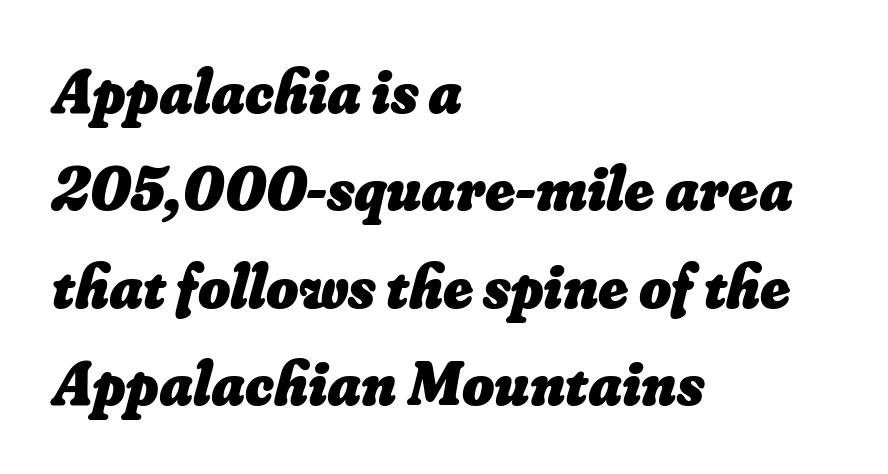
{"bold": "yes", "weight": "heavy", "width": "normal", "stroke_contrast": "low", "x_height": "small", "monospaced": "no", "underline": "no", "align": "left", "line_spacing": "normal", "line_spacing_ratio": 1.57, "letter_spacing": "normal", "letter_spacing_em": 0.0, "glyph_px": 62}
